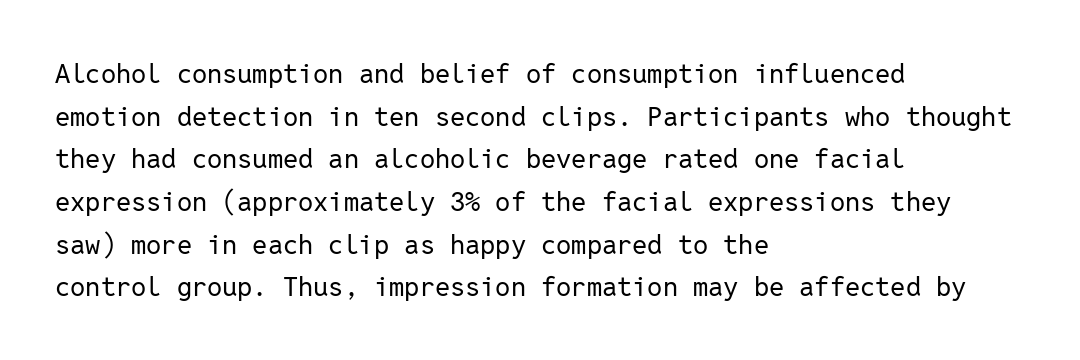
The image shows 27 px text type, upright; set left-aligned, normal line spacing (1.58x), normal letter spacing, not underlined.
